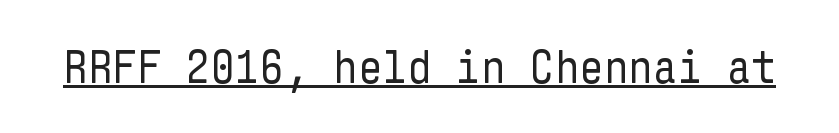
{"serif": "no", "italic": "no", "bold": "no", "weight": "regular", "width": "condensed", "stroke_contrast": "low", "x_height": "medium", "underline": "yes", "letter_spacing": "normal", "letter_spacing_em": 0.0, "glyph_px": 48}
